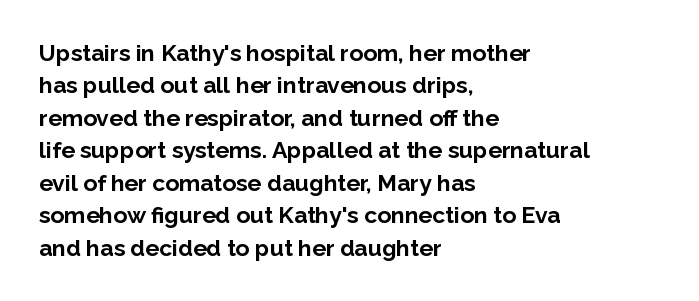
The space directly below the letters is spotless. A dark, heavy texture on the line: the type is bold. Every row of glyphs begins at an identical x-position on the left. Posture: vertical.
